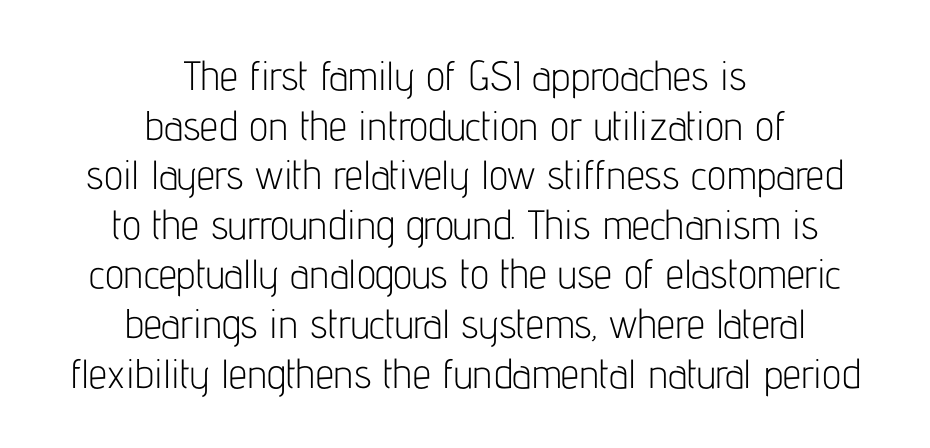
Descenders are the only things crossing below the line. This is sans-serif lettering, the kind often seen on screens and signage. Do the characters align in a grid? No, the font is proportional. Posture: vertical. This sample is center-justified, so both line endings float freely.
